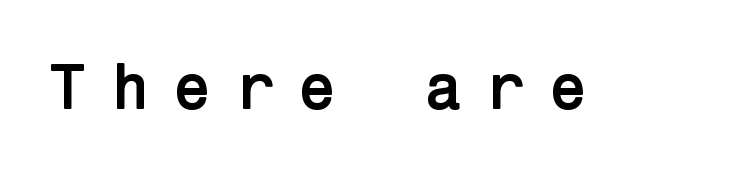
The image shows 64 px semibold sans-serif type, upright; set unusually wide letter spacing (+0.36 em), not underlined; low stroke contrast and a medium x-height.
